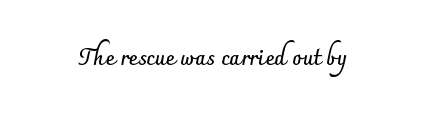
{"bold": "yes", "underline": "no", "letter_spacing": "normal", "letter_spacing_em": 0.0, "glyph_px": 22}
